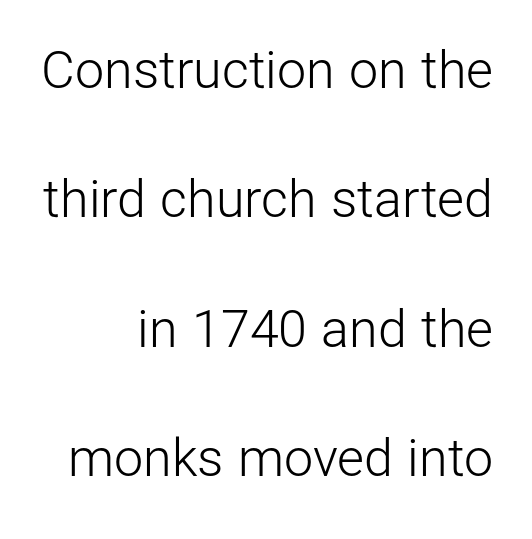
The image shows 52 px light sans-serif type, upright; set right-aligned, loose line spacing (2.49x), normal letter spacing, not underlined; low stroke contrast and a medium x-height.
